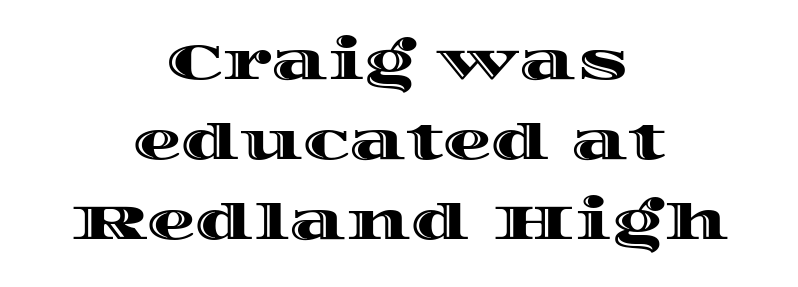
Each word holds together tightly as a unit, with standard inter-letter gaps. Descender tails drop into unmarked territory. Leading: standard. This is roman type, the default non-slanted kind. A typesetter would call this proportional, since set widths differ per character. Does the copy run flush right? No — it is centered line by line.
